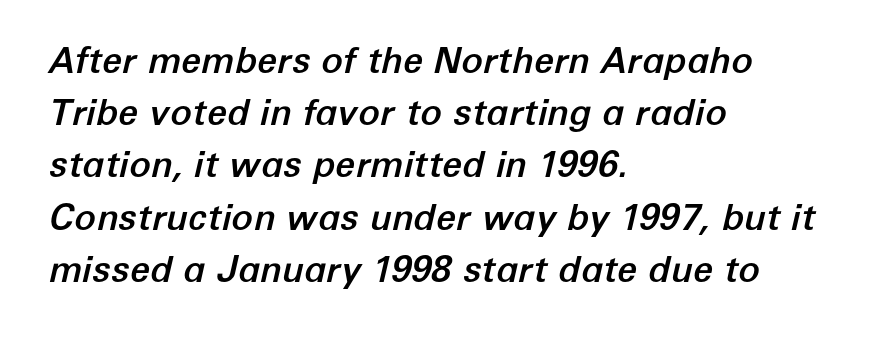
The image shows 36 px text type, italic (leaning right); set left-aligned, normal line spacing (1.45x), normal letter spacing, not underlined; low stroke contrast and a medium x-height.
